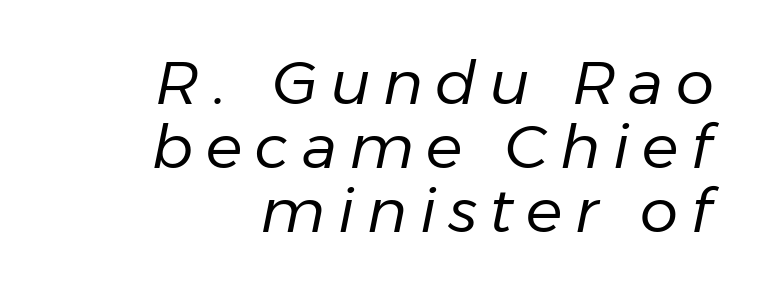
The image shows 61 px regular-weight type, italic (leaning right); set right-aligned, tight line spacing (1.05x), unusually wide letter spacing (+0.21 em), not underlined; low stroke contrast and a medium x-height.
